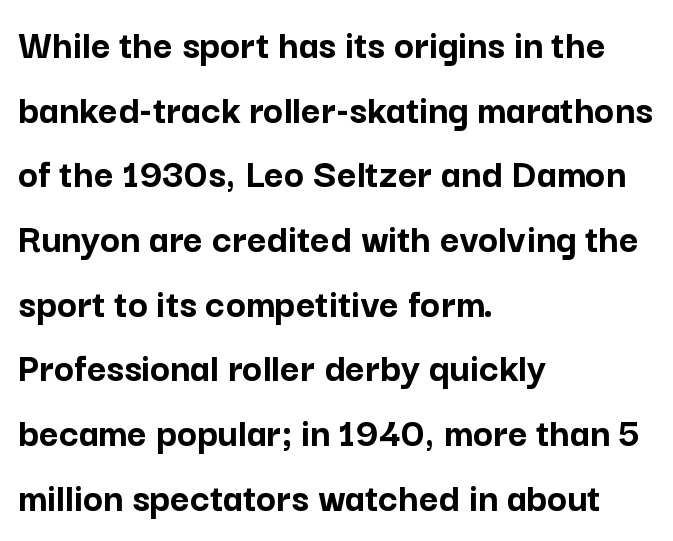
Q: Is the text bold? A: Yes.
Q: Is the text italic (slanted)? A: No, it is upright.
Q: Is the typeface a serif or a sans-serif typeface? A: Sans-serif.
Q: Is the text underlined? A: No.
Q: How is the paragraph aligned? A: Left-aligned.
Q: Is the spacing between letters normal or unusually wide? A: Normal.
Q: Is the spacing between lines tight, normal or loose? A: Normal.
Q: Width (condensed, normal, or wide)? A: Normal.
Q: Stroke contrast? A: Low.
Q: x-height? A: Medium.
Q: Monospaced? A: No.
